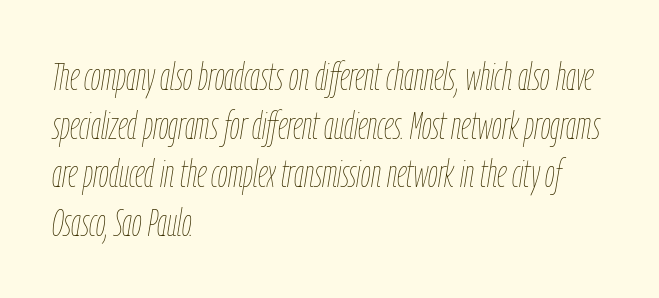
{"italic": "yes", "lean": "right", "slant_degrees": 9, "bold": "no", "weight": "thin", "width": "condensed", "stroke_contrast": "low", "x_height": "medium", "monospaced": "no", "underline": "no", "align": "left", "line_spacing": "normal", "line_spacing_ratio": 1.25, "letter_spacing": "normal", "letter_spacing_em": 0.0, "glyph_px": 39}
